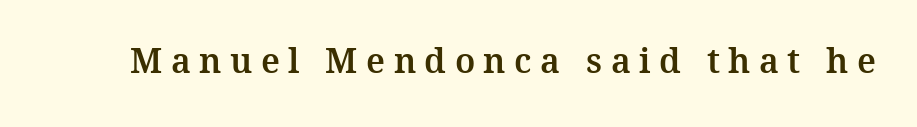
Vertical strokes here are truly vertical. Check where the strokes stop: tiny serifs finish them off. Do the characters align in a grid? No, the font is proportional. The space directly below the letters is spotless. Between one letter and the next there's a generous, obvious gap.
